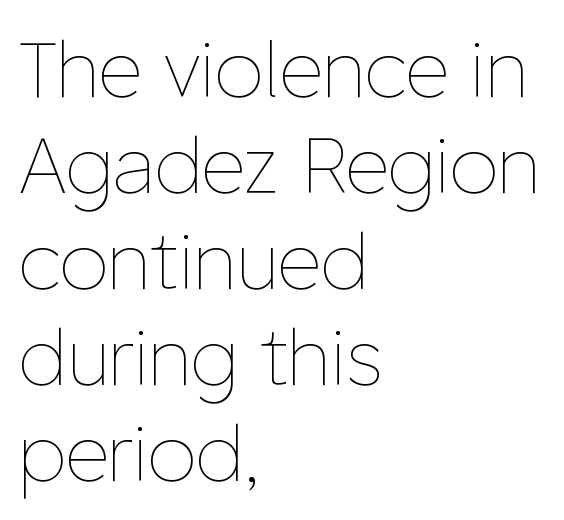
{"italic": "no", "bold": "no", "weight": "thin", "width": "normal", "stroke_contrast": "low", "x_height": "medium", "monospaced": "no", "underline": "no", "align": "left", "line_spacing_ratio": 1.23, "letter_spacing": "normal", "letter_spacing_em": 0.0, "glyph_px": 78}
